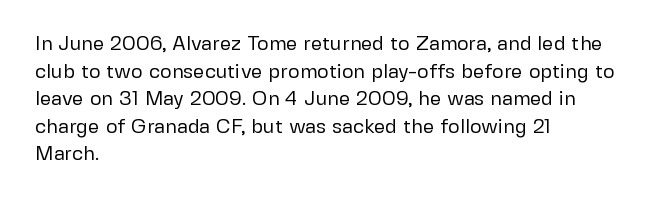
{"italic": "no", "bold": "no", "underline": "no", "align": "left", "line_spacing": "normal", "line_spacing_ratio": 1.38, "letter_spacing": "normal", "letter_spacing_em": 0.0, "glyph_px": 20}
